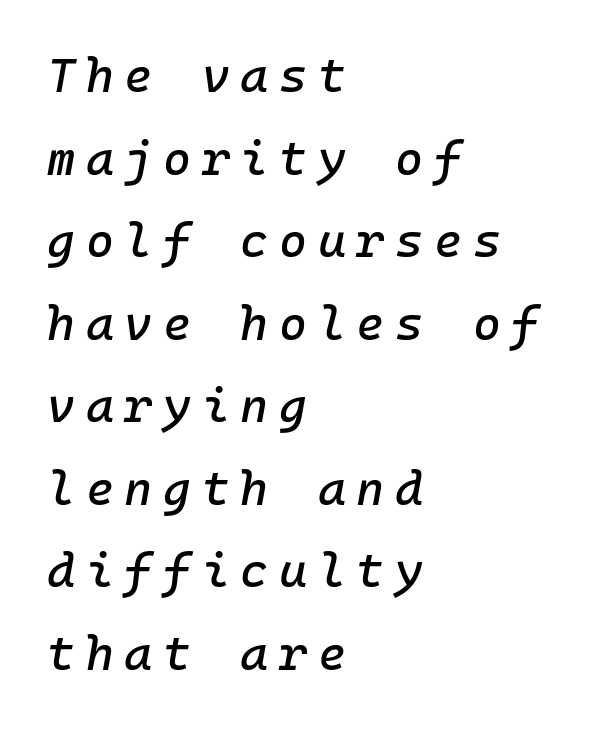
Q: Is the text italic (slanted)? A: Yes, it leans right by about 10 degrees.
Q: Is the text underlined? A: No.
Q: How is the paragraph aligned? A: Left-aligned.
Q: Is the spacing between letters normal or unusually wide? A: Unusually wide.
Q: Width (condensed, normal, or wide)? A: Normal.
Q: Stroke contrast? A: Low.
Q: x-height? A: Medium.
